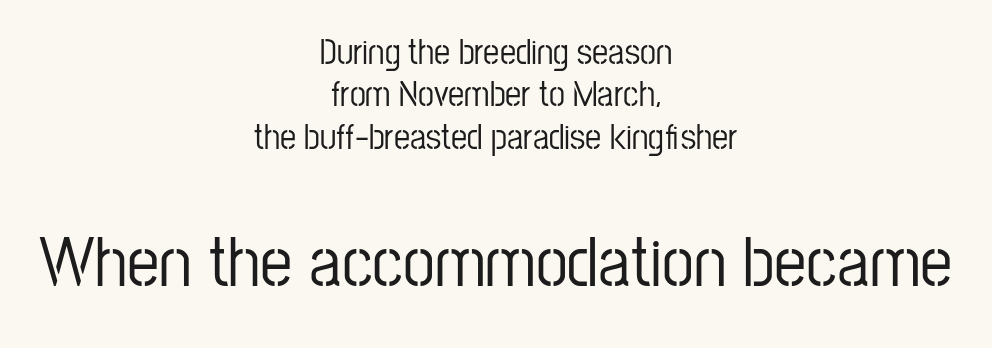
Q: Is the text italic (slanted)? A: No, it is upright.
Q: Is the typeface a serif or a sans-serif typeface? A: Sans-serif.
Q: Is the text underlined? A: No.
Q: How is the paragraph aligned? A: Centered.
Q: Is the spacing between letters normal or unusually wide? A: Normal.
Q: Which block of text is set in a larger size, the first (top) or the second (bottom)? A: The second (bottom) one.
Q: Width (condensed, normal, or wide)? A: Condensed.
Q: Stroke contrast? A: Low.
Q: x-height? A: Medium.
Q: Monospaced? A: No.
